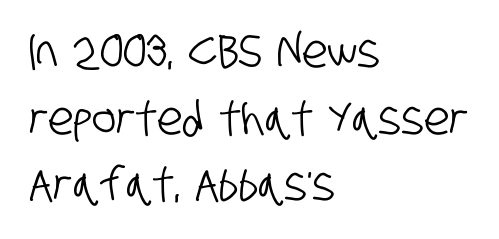
{"serif": "no", "width": "condensed", "stroke_contrast": "low", "x_height": "large", "monospaced": "no", "underline": "no", "align": "left", "line_spacing": "normal", "line_spacing_ratio": 1.45, "letter_spacing": "normal", "letter_spacing_em": 0.0, "glyph_px": 46}
